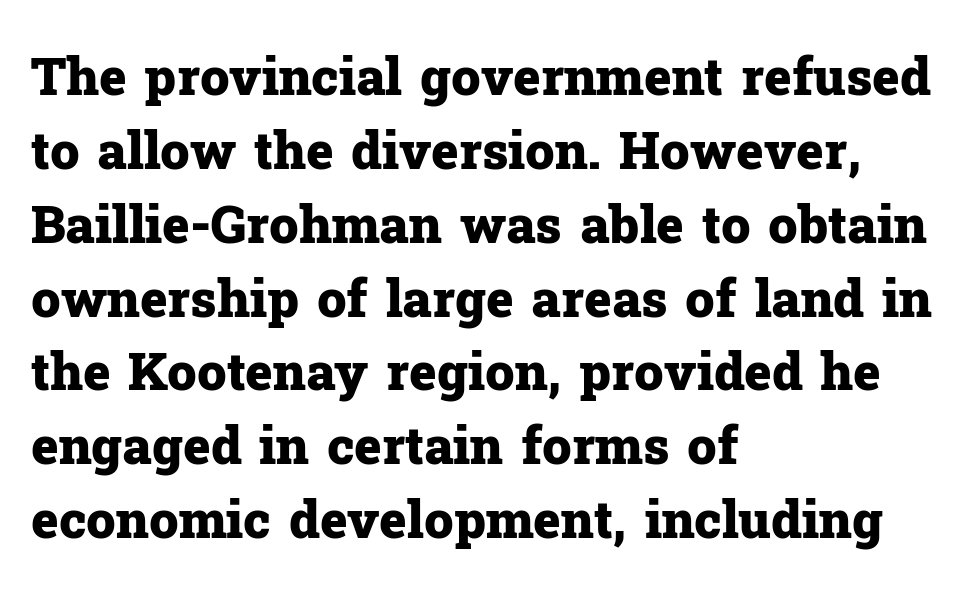
Q: Is the text bold? A: Yes.
Q: Is the text italic (slanted)? A: No, it is upright.
Q: Is the typeface a serif or a sans-serif typeface? A: Serif.
Q: Is the text underlined? A: No.
Q: How is the paragraph aligned? A: Left-aligned.
Q: Is the spacing between letters normal or unusually wide? A: Normal.
Q: Is the spacing between lines tight, normal or loose? A: Normal.
Q: Width (condensed, normal, or wide)? A: Normal.
Q: Stroke contrast? A: Low.
Q: x-height? A: Medium.
Q: Monospaced? A: No.
